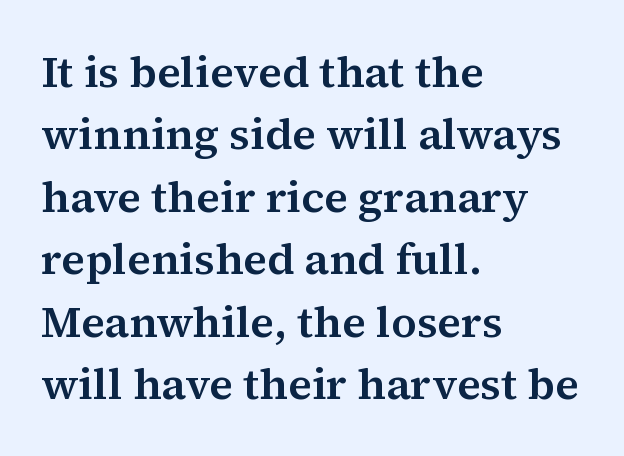
{"serif": "yes", "italic": "no", "width": "normal", "stroke_contrast": "medium", "x_height": "medium", "monospaced": "no", "underline": "no", "align": "left", "line_spacing": "normal", "line_spacing_ratio": 1.42, "letter_spacing": "normal", "letter_spacing_em": 0.0, "glyph_px": 44}
